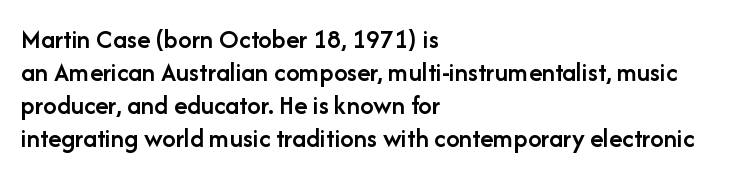
The image shows 27 px text type, upright; set left-aligned, line spacing 1.22x, normal letter spacing, not underlined.
